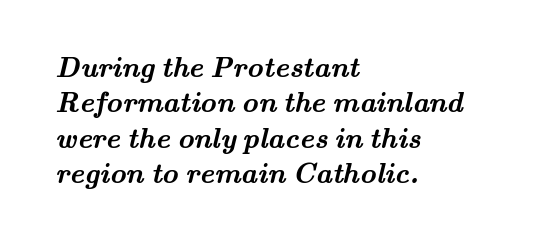
{"serif": "yes", "bold": "yes", "weight": "semibold", "width": "wide", "stroke_contrast": "medium", "x_height": "small", "monospaced": "no", "underline": "no", "align": "left", "line_spacing": "normal", "line_spacing_ratio": 1.26, "letter_spacing": "normal", "letter_spacing_em": 0.0, "glyph_px": 28}
